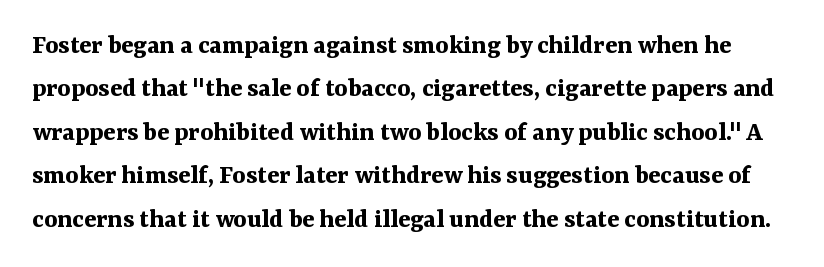
Q: Is the text bold? A: Yes.
Q: Is the text italic (slanted)? A: No, it is upright.
Q: Is the typeface a serif or a sans-serif typeface? A: Serif.
Q: Is the text underlined? A: No.
Q: Is the spacing between letters normal or unusually wide? A: Normal.
Q: Is the spacing between lines tight, normal or loose? A: Normal.
Q: Width (condensed, normal, or wide)? A: Normal.
Q: Stroke contrast? A: Medium.
Q: x-height? A: Medium.
Q: Monospaced? A: No.
